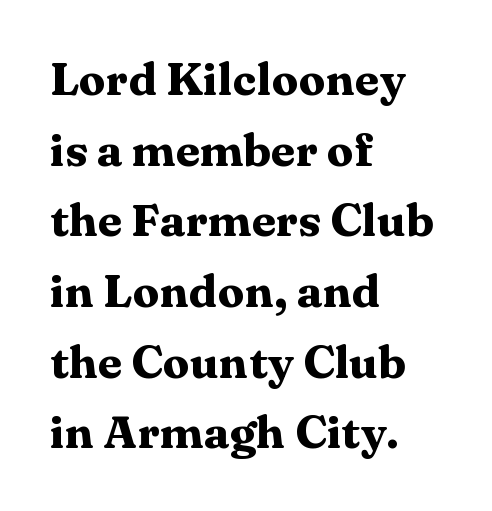
{"serif": "yes", "italic": "no", "bold": "yes", "weight": "heavy", "width": "wide", "stroke_contrast": "medium", "x_height": "medium", "monospaced": "no", "underline": "no", "align": "left", "line_spacing": "normal", "line_spacing_ratio": 1.57, "letter_spacing": "normal", "letter_spacing_em": 0.0, "glyph_px": 45}
